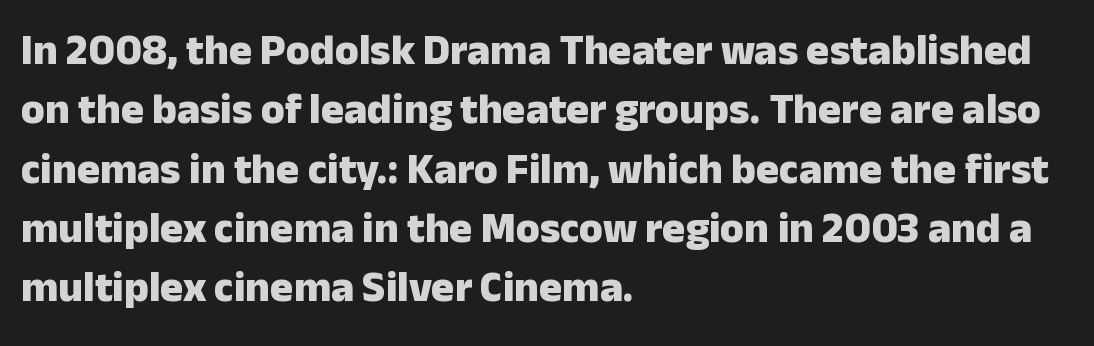
Pretty heavy lettering here — definitely bold. Any mark beneath the type? The region is blank. Nope, no serifs anywhere on these letters. Looks like regular typesetting: each glyph gets only the width it needs. What stands out about the letter spacing? Nothing — it is the standard amount.
